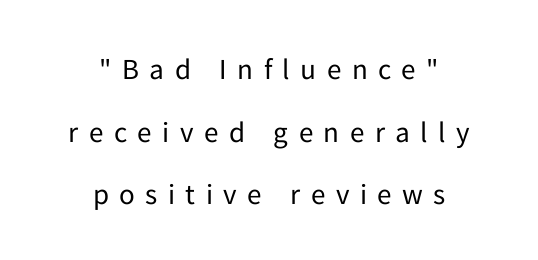
{"serif": "no", "italic": "no", "bold": "no", "weight": "regular", "width": "normal", "stroke_contrast": "low", "x_height": "medium", "monospaced": "no", "underline": "no", "align": "center", "line_spacing": "loose", "line_spacing_ratio": 2.16, "letter_spacing": "wide", "letter_spacing_em": 0.36, "glyph_px": 29}
